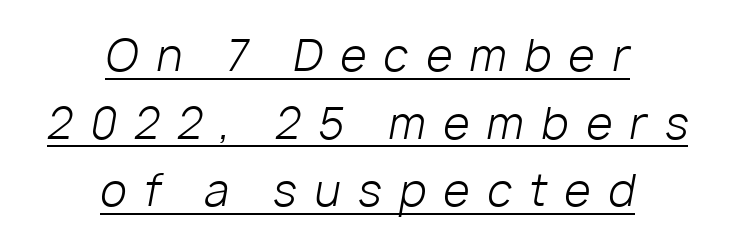
{"italic": "yes", "lean": "right", "slant_degrees": 10, "bold": "no", "weight": "light", "width": "normal", "stroke_contrast": "low", "x_height": "medium", "monospaced": "no", "underline": "yes", "align": "center", "line_spacing": "normal", "line_spacing_ratio": 1.57, "letter_spacing": "wide", "letter_spacing_em": 0.41, "glyph_px": 43}
